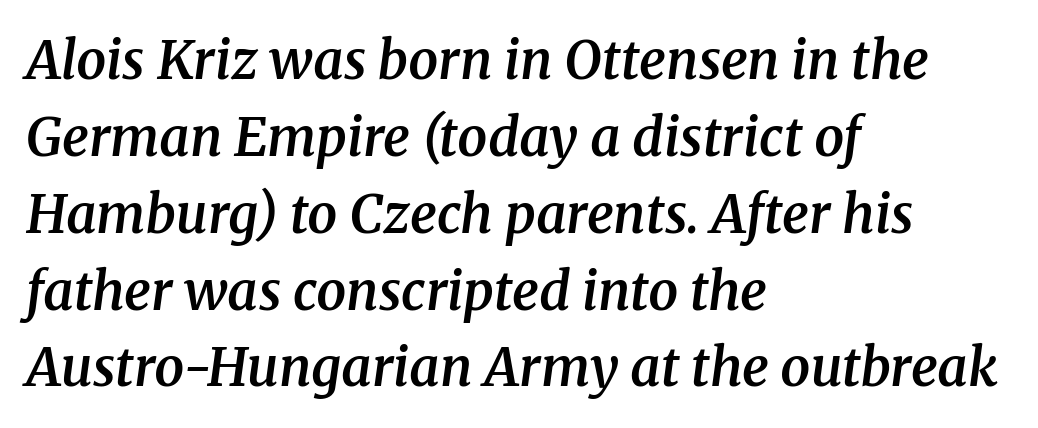
Q: Is the text bold? A: Semi-bold.
Q: Is the text italic (slanted)? A: Yes, it leans right by about 8 degrees.
Q: Is the typeface a serif or a sans-serif typeface? A: Serif.
Q: Is the text underlined? A: No.
Q: How is the paragraph aligned? A: Left-aligned.
Q: Is the spacing between letters normal or unusually wide? A: Normal.
Q: Is the spacing between lines tight, normal or loose? A: Normal.
Q: Width (condensed, normal, or wide)? A: Normal.
Q: Stroke contrast? A: Medium.
Q: x-height? A: Medium.
Q: Monospaced? A: No.
